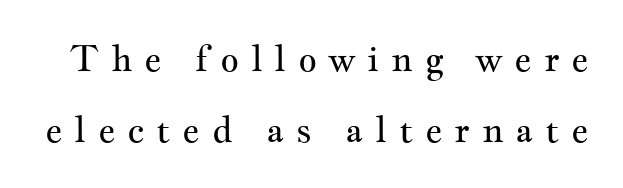
Horizontal bands of white between lines are thick stripes. A roman cut, with each character standing at attention. The strip under each line holds only bare page. Type style note: has serifs. The strokes are not fattened; the text isn't bold. The rendering uses natural spacing where letterforms have individual widths.
